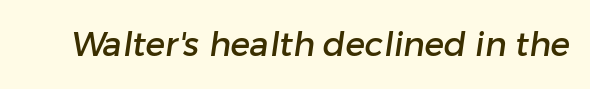
The image shows 33 px sans-serif type; set normal letter spacing, not underlined; low stroke contrast and a medium x-height.
